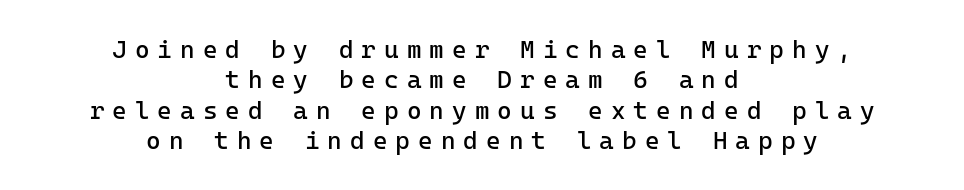
The strokes are not fattened; the text isn't bold. The rendering positions every line midway between the sides. Between one letter and the next there's a generous, obvious gap. The foot of each line stays bare and open. The letters stand upright; this is a roman face.
